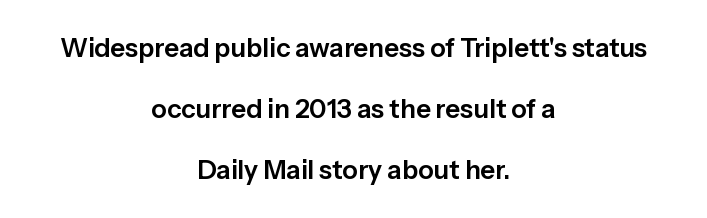
Designer's note — italics off, roman on. Inter-character spacing is left at the font's built-in metrics. The leading is generous, giving the passage an open texture. The rag falls on both sides of this text block equally.
